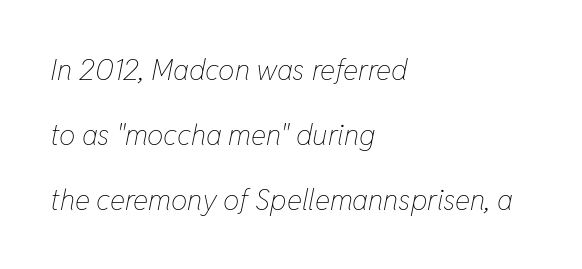
The image shows 29 px thin, condensed type, italic (leaning right); set left-aligned, loose line spacing (2.24x), normal letter spacing, not underlined; low stroke contrast and a medium x-height.
